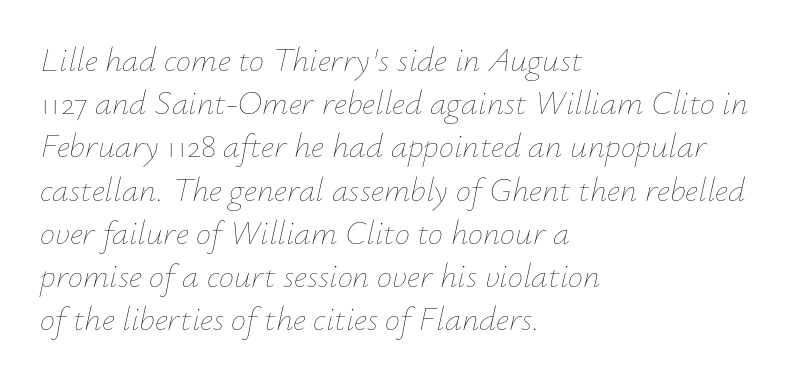
Q: Is the text bold? A: No.
Q: Is the text italic (slanted)? A: Yes, it leans right by about 12 degrees.
Q: Is the text underlined? A: No.
Q: How is the paragraph aligned? A: Left-aligned.
Q: Is the spacing between letters normal or unusually wide? A: Normal.
Q: Is the spacing between lines tight, normal or loose? A: Normal.
Q: Width (condensed, normal, or wide)? A: Normal.
Q: Stroke contrast? A: Low.
Q: x-height? A: Small.
Q: Monospaced? A: No.
